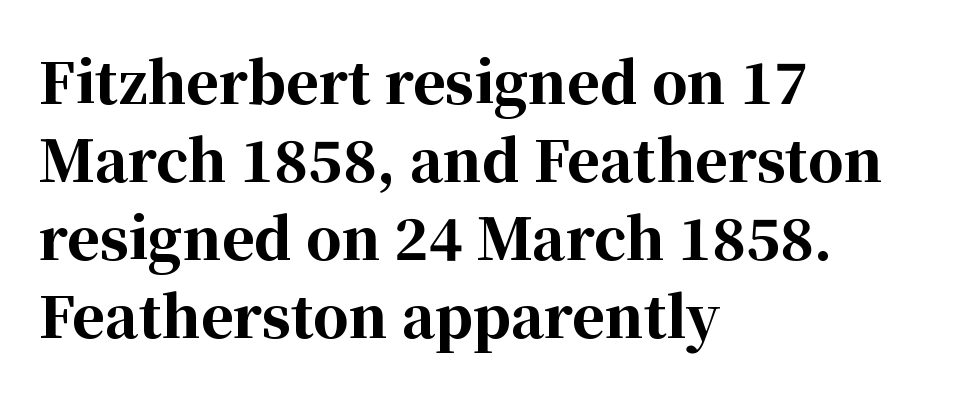
The image shows 56 px bold serif type, upright; set left-aligned, normal line spacing (1.39x), normal letter spacing, not underlined; high stroke contrast and a medium x-height.
